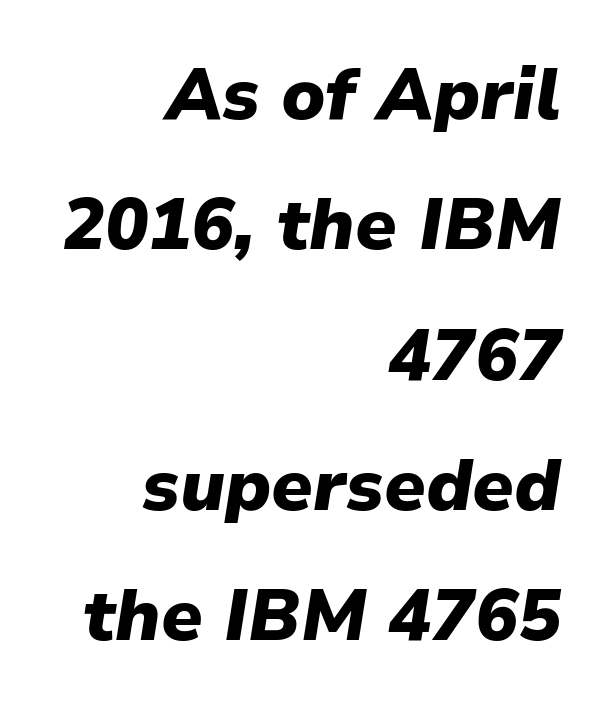
Yep, that's italic — everything's leaning. These lines are rendered in a variable-pitch font. Check the space under the baseline: it is left empty. Thick stems and heavy bowls — unmistakably bold.
